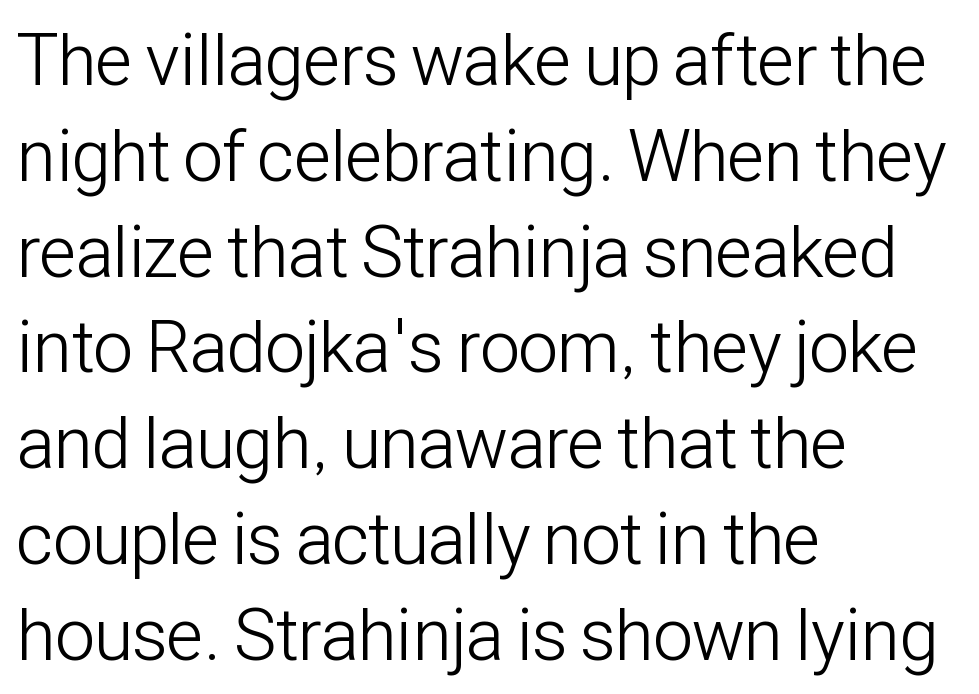
The image shows 72 px light, condensed sans-serif type, upright; set left-aligned, normal line spacing (1.33x), normal letter spacing, not underlined; low stroke contrast and a medium x-height.
